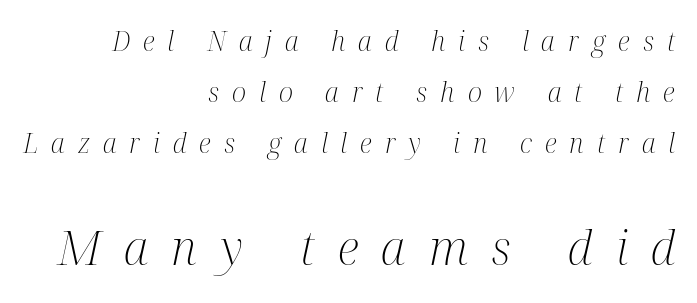
{"serif": "yes", "italic": "yes", "lean": "right", "slant_degrees": 12, "bold": "no", "weight": "light", "width": "condensed", "stroke_contrast": "medium", "x_height": "medium", "monospaced": "no", "underline": "no", "align": "right", "line_spacing_ratio": 1.89, "letter_spacing": "wide", "letter_spacing_em": 0.48, "larger_block": "second", "size_ratio": 1.78, "glyph_px": 48}
